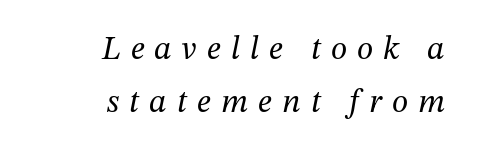
Q: Is the text bold? A: No.
Q: Is the text italic (slanted)? A: Yes, it leans right by about 12 degrees.
Q: Is the typeface a serif or a sans-serif typeface? A: Serif.
Q: Is the text underlined? A: No.
Q: How is the paragraph aligned? A: Right-aligned.
Q: Is the spacing between letters normal or unusually wide? A: Unusually wide.
Q: Is the spacing between lines tight, normal or loose? A: Normal.
Q: Width (condensed, normal, or wide)? A: Normal.
Q: Stroke contrast? A: Medium.
Q: x-height? A: Medium.
Q: Monospaced? A: No.
